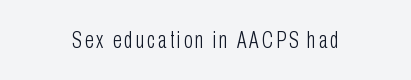
{"italic": "no", "bold": "no", "underline": "no", "align": "center", "glyph_px": 23}
